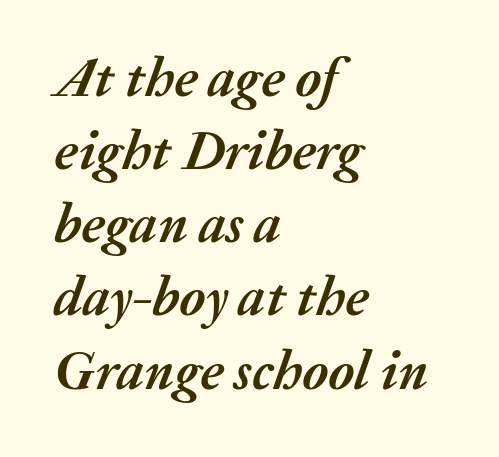
{"italic": "yes", "lean": "right", "slant_degrees": 20, "bold": "yes", "weight": "semibold", "width": "normal", "stroke_contrast": "medium", "x_height": "medium", "monospaced": "no", "underline": "no", "align": "left", "line_spacing": "normal", "line_spacing_ratio": 1.33, "letter_spacing": "normal", "letter_spacing_em": 0.0, "glyph_px": 55}
